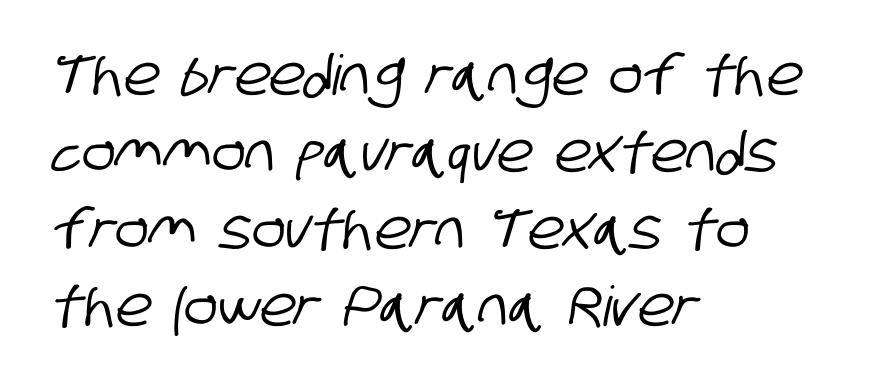
The image shows 55 px condensed sans-serif type; set left-aligned, normal line spacing (1.4x), normal letter spacing, not underlined; low stroke contrast and a large x-height.
